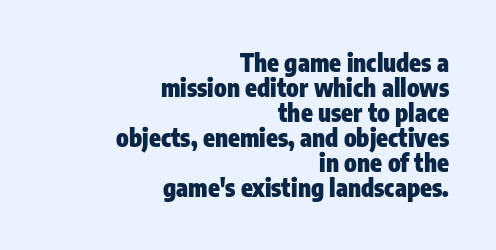
The passage shown is not underscored anywhere. The letters stand upright; this is a roman face. The space between consecutive lines is stingy. Inter-character spacing is left at the font's built-in metrics.
